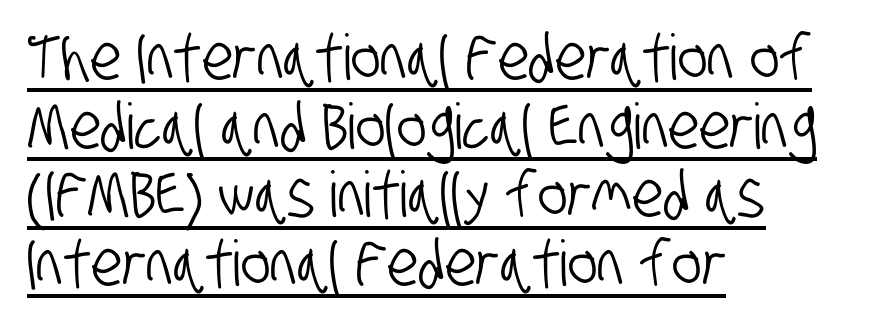
{"serif": "no", "width": "condensed", "stroke_contrast": "low", "x_height": "large", "monospaced": "no", "underline": "yes", "align": "left", "line_spacing": "tight", "line_spacing_ratio": 1.09, "letter_spacing": "normal", "letter_spacing_em": 0.0, "glyph_px": 63}
